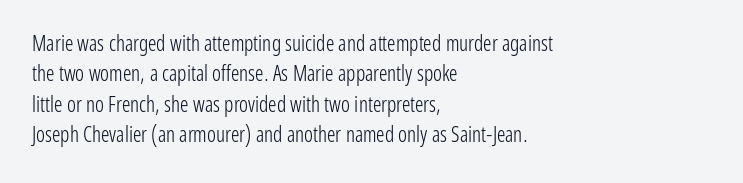
The image shows 21 px text type, upright; set left-aligned, normal line spacing (1.45x), normal letter spacing, not underlined.
